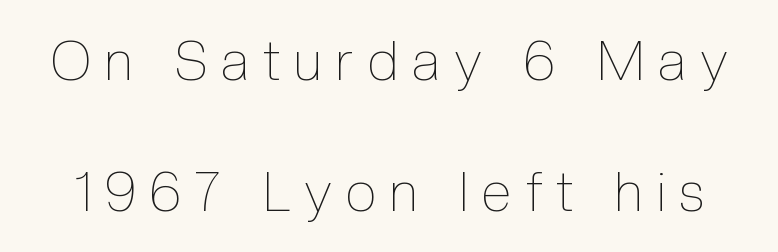
{"italic": "no", "bold": "no", "weight": "thin", "width": "condensed", "x_height": "medium", "monospaced": "no", "underline": "no", "line_spacing": "loose", "line_spacing_ratio": 2.38, "letter_spacing": "wide", "letter_spacing_em": 0.26, "glyph_px": 55}
